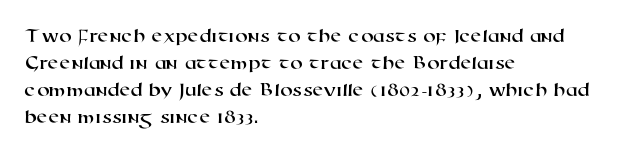
{"underline": "no", "align": "left", "line_spacing": "normal", "line_spacing_ratio": 1.35, "letter_spacing": "normal", "letter_spacing_em": 0.0, "glyph_px": 20}
